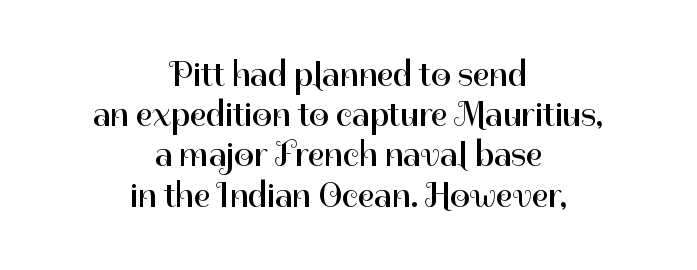
{"serif": "no", "italic": "no", "bold": "no", "weight": "regular", "width": "normal", "stroke_contrast": "high", "x_height": "medium", "monospaced": "no", "underline": "no", "align": "center", "line_spacing": "tight", "line_spacing_ratio": 1.15, "letter_spacing": "normal", "letter_spacing_em": 0.0, "glyph_px": 35}
